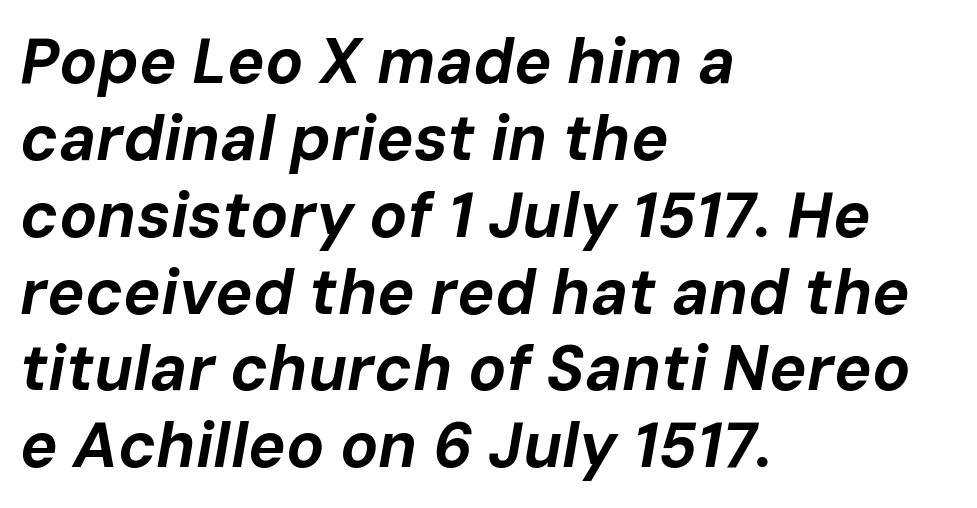
{"italic": "yes", "lean": "right", "slant_degrees": 10, "bold": "yes", "weight": "bold", "width": "normal", "stroke_contrast": "low", "x_height": "medium", "monospaced": "no", "underline": "no", "align": "left", "line_spacing_ratio": 1.22, "letter_spacing": "normal", "letter_spacing_em": 0.0, "glyph_px": 63}
